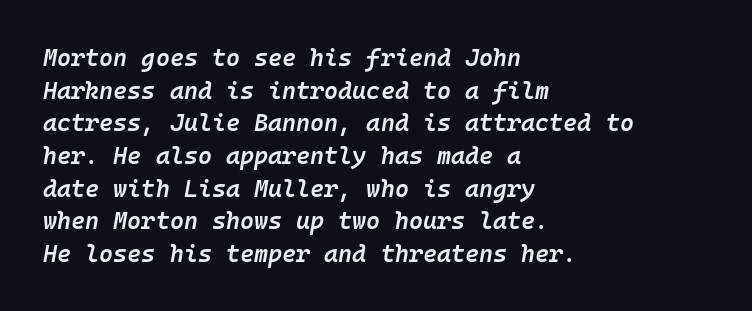
The image shows 24 px text type, italic (leaning right); set left-aligned, normal line spacing (1.36x), normal letter spacing, not underlined.
